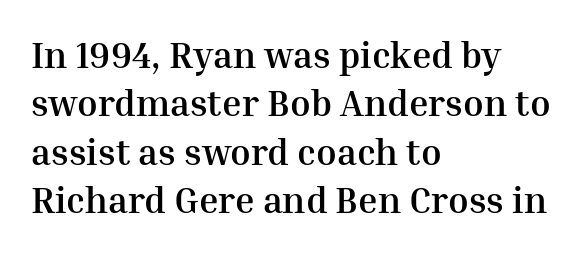
Q: Is the text bold? A: Yes.
Q: Is the text italic (slanted)? A: No, it is upright.
Q: Is the typeface a serif or a sans-serif typeface? A: Serif.
Q: Is the text underlined? A: No.
Q: How is the paragraph aligned? A: Left-aligned.
Q: Is the spacing between letters normal or unusually wide? A: Normal.
Q: Is the spacing between lines tight, normal or loose? A: Normal.
Q: Width (condensed, normal, or wide)? A: Normal.
Q: Stroke contrast? A: Medium.
Q: x-height? A: Medium.
Q: Monospaced? A: No.
